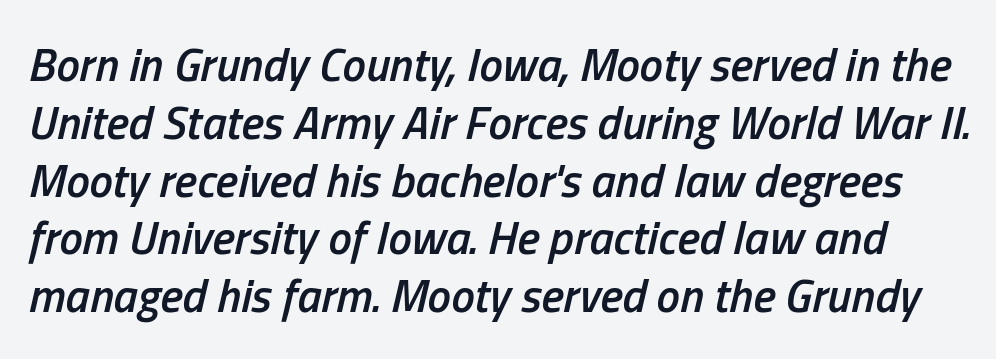
Q: Is the text bold? A: Semi-bold.
Q: Is the text italic (slanted)? A: Yes, it leans right by about 13 degrees.
Q: Is the text underlined? A: No.
Q: Is the spacing between letters normal or unusually wide? A: Normal.
Q: Width (condensed, normal, or wide)? A: Condensed.
Q: Stroke contrast? A: Low.
Q: x-height? A: Medium.
Q: Monospaced? A: No.
